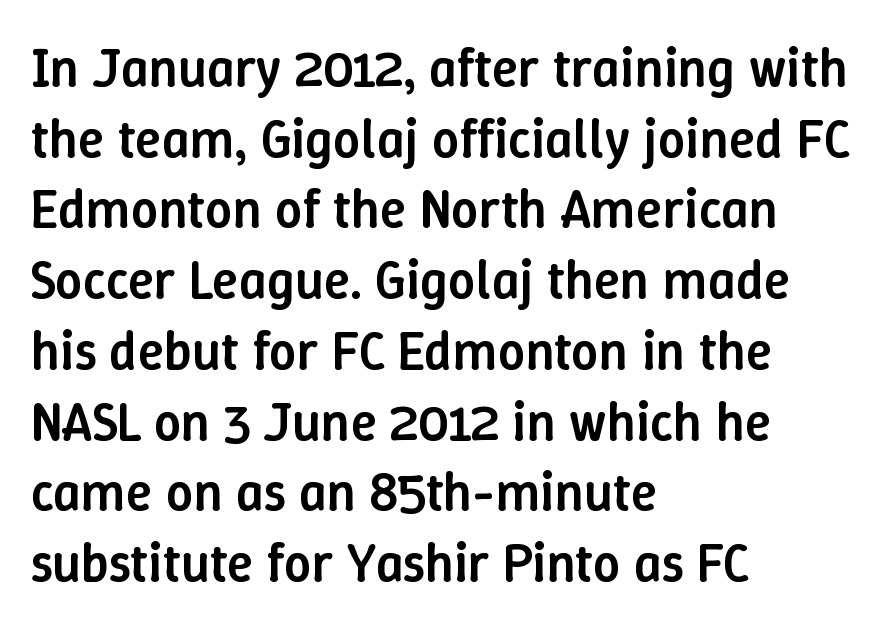
The image shows 54 px semibold type, upright; set left-aligned, normal line spacing (1.31x), normal letter spacing, not underlined; low stroke contrast and a medium x-height.
